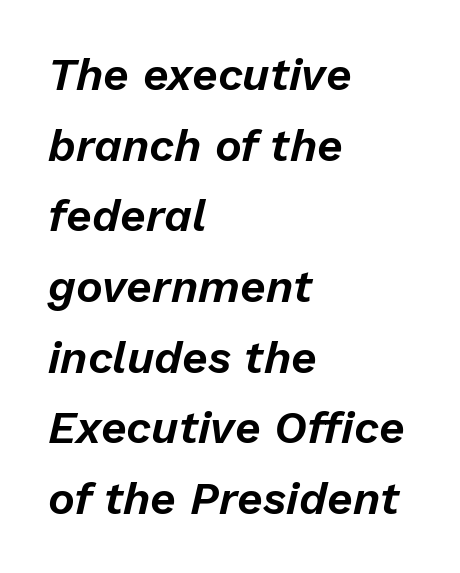
{"italic": "yes", "lean": "right", "slant_degrees": 13, "width": "normal", "stroke_contrast": "low", "x_height": "medium", "monospaced": "no", "underline": "no", "align": "left", "line_spacing": "normal", "line_spacing_ratio": 1.57, "letter_spacing": "normal", "letter_spacing_em": 0.0, "glyph_px": 45}
